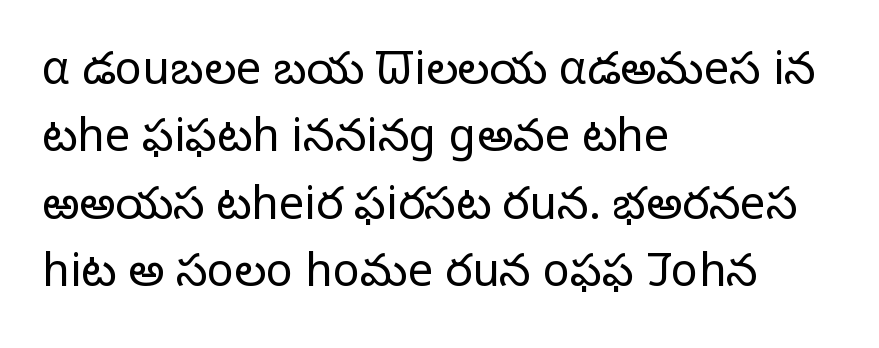
The image shows 45 px light sans-serif type, upright; set left-aligned, normal line spacing (1.5x), normal letter spacing, not underlined; low stroke contrast and a medium x-height.
